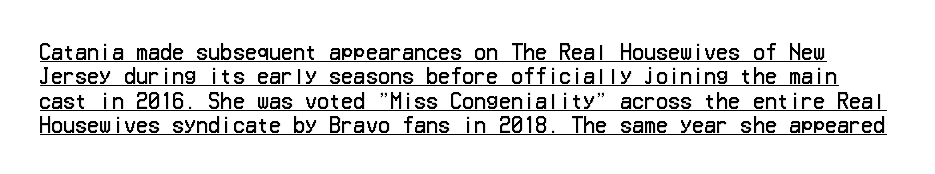
The image shows 20 px text type, upright; set line spacing 1.22x, normal letter spacing, underlined.
